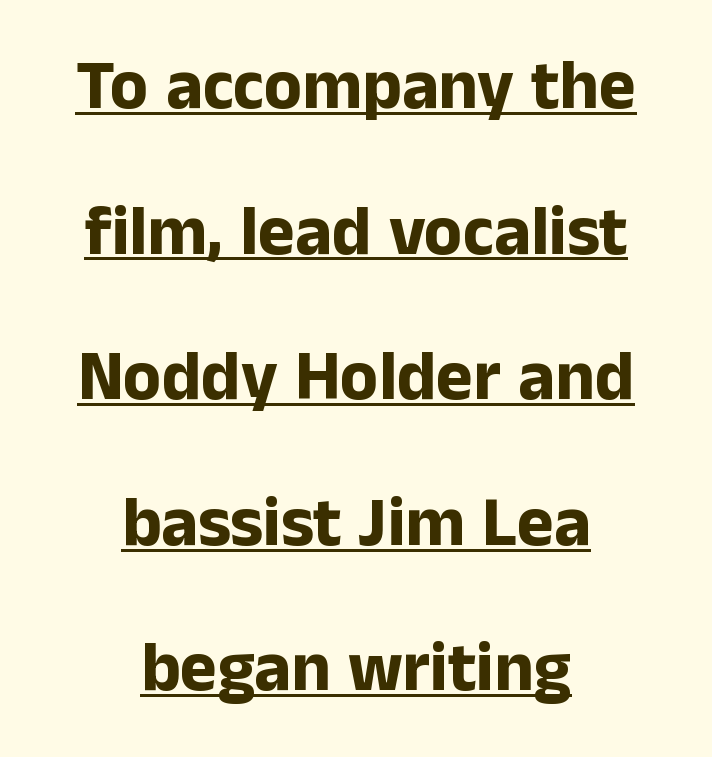
How are the letters spaced? Ordinarily, with no added tracking. This sample is center-justified, so both line endings float freely. How heavy is the stroke? Heavy — this is a bold. Think of a printed novel: that variable character pitch is what you see here. The text was rendered using a sans face with plain stroke endings. How would I describe the line gaps? Wide and relaxed.
